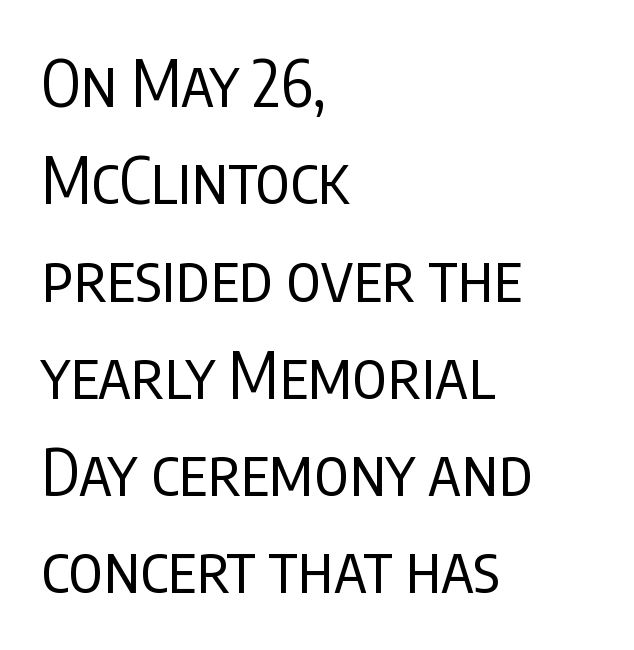
{"serif": "no", "italic": "no", "bold": "no", "weight": "regular", "width": "condensed", "stroke_contrast": "low", "x_height": "large", "monospaced": "no", "underline": "no", "align": "left", "line_spacing": "normal", "line_spacing_ratio": 1.52, "letter_spacing": "normal", "letter_spacing_em": 0.0, "glyph_px": 64}
